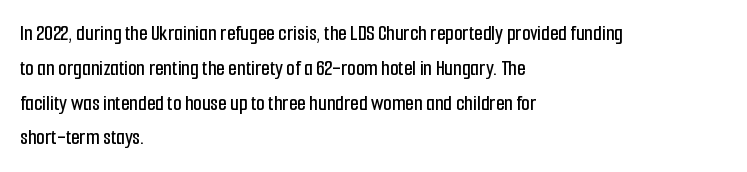
The letters stand straight up with perfectly vertical stems. The strip under each line holds only bare page. Each new line begins a customary step beneath the previous one. Inter-character spacing is left at the font's built-in metrics. The paragraph shown leans on its left margin.
